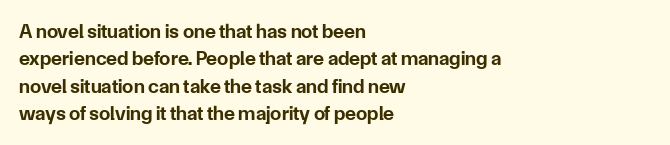
Here the glyphs are tracked normally, forming tight word shapes. The lettering stays uniformly vertical, giving the passage a roman look. The strokes are fattened all the way to bold. This sample keeps an unexceptional amount of space between lines. Underline: absent.
